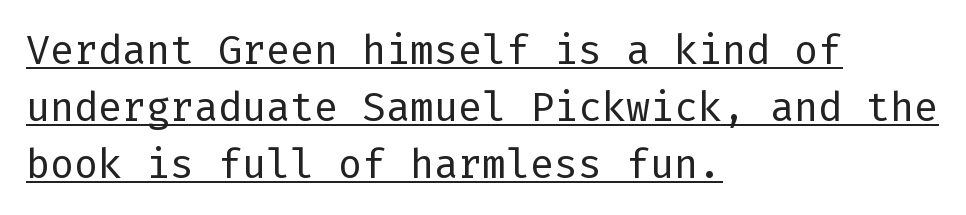
To sum up the face: it is a sans, with no serifs. Inter-character spacing is left at the font's built-in metrics. Honestly, the underline is the first thing you notice here. Stem width sits at or under what a default text font uses. Does the lettering tilt? It doesn't — this is upright. Interline gaps are of average width in this sample.
